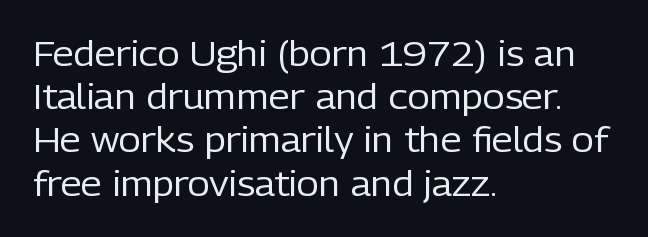
{"serif": "no", "italic": "no", "bold": "no", "weight": "regular", "width": "normal", "stroke_contrast": "low", "x_height": "medium", "monospaced": "no", "underline": "no", "align": "left", "line_spacing": "normal", "line_spacing_ratio": 1.27, "letter_spacing": "normal", "letter_spacing_em": 0.0, "glyph_px": 34}
